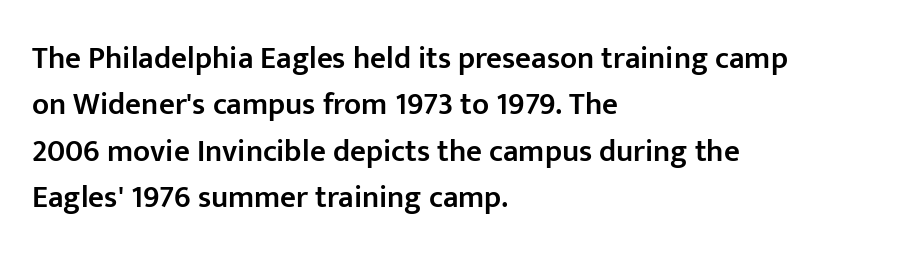
Here the designer chose a conventional face with non-uniform glyph widths. The passage is arranged the way most books set body copy — flush left. Nobody drew a line under any word here. A roman cut, with each character standing at attention.
